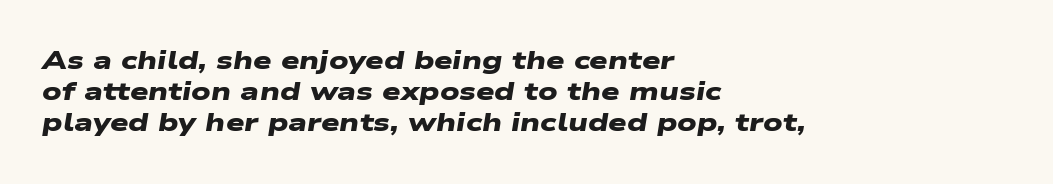
The image shows 26 px bold type; set left-aligned, line spacing 1.2x, normal letter spacing, not underlined.
